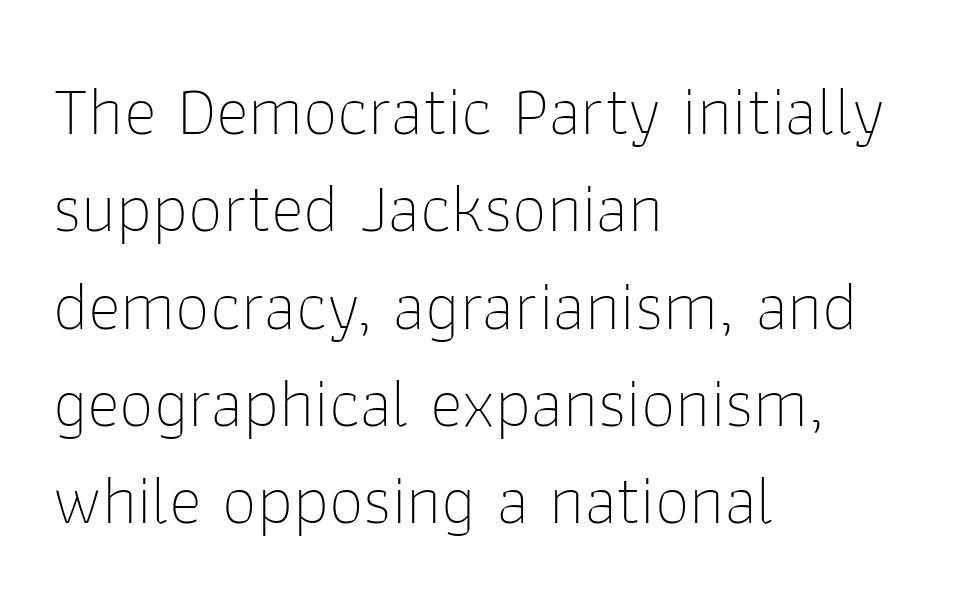
The image shows 70 px thin sans-serif type, upright; set left-aligned, normal line spacing (1.39x), normal letter spacing, not underlined; low stroke contrast and a medium x-height.
